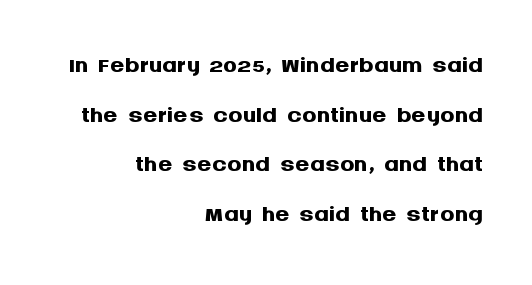
In terms of letterspacing, this is plain default setting. The rendering uses natural spacing where letterforms have individual widths. Weight: bold. Does the copy run flush right? Yes — the right margin is perfectly even. Every character sits straight up, as roman type does. Type without underlining.
